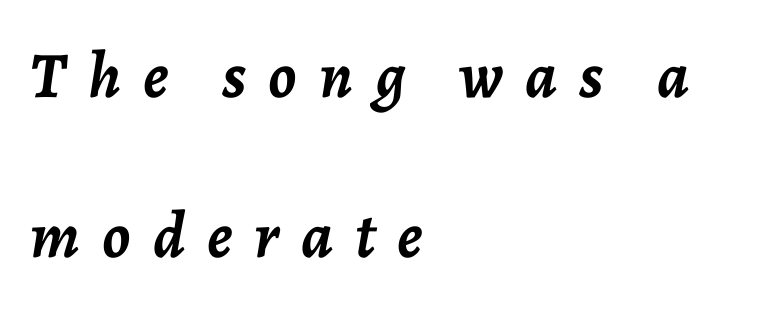
{"italic": "yes", "lean": "right", "slant_degrees": 7, "bold": "yes", "weight": "semibold", "width": "normal", "stroke_contrast": "low", "x_height": "medium", "monospaced": "no", "underline": "no", "align": "left", "line_spacing": "loose", "line_spacing_ratio": 2.46, "letter_spacing": "wide", "letter_spacing_em": 0.34, "glyph_px": 65}
